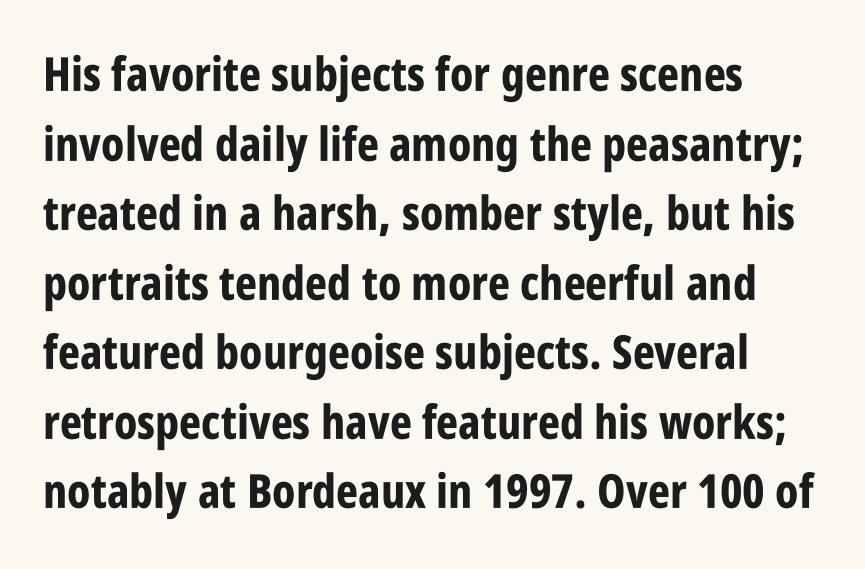
The image shows 47 px bold, condensed sans-serif type, upright; set left-aligned, normal line spacing (1.48x), normal letter spacing, not underlined; low stroke contrast and a large x-height.
